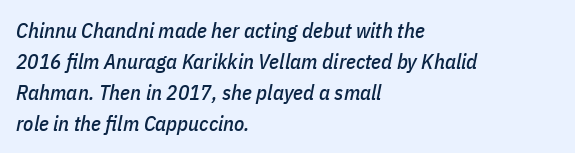
Letters rest on an invisible, unmarked baseline. Honestly, the letter spacing is just normal — you wouldn't notice it. The compositor pushed each line to the left boundary. Posture: slanted. Is there much room between lines? A standard amount, neither cramped nor airy.
